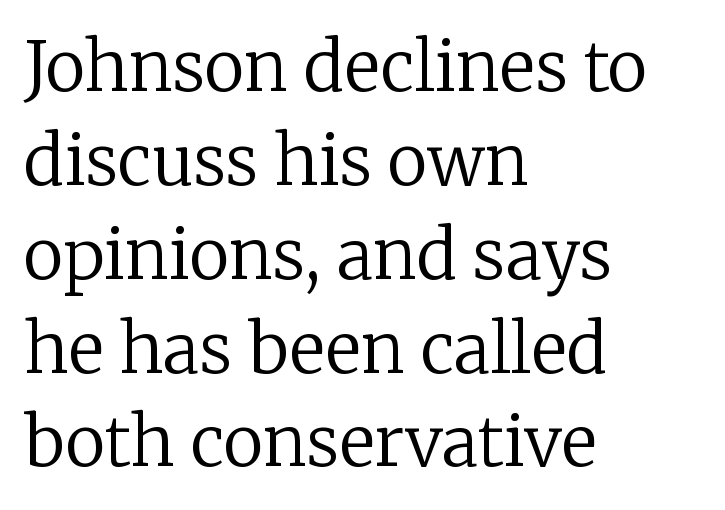
Q: Is the text bold? A: No.
Q: Is the text italic (slanted)? A: No, it is upright.
Q: Is the typeface a serif or a sans-serif typeface? A: Serif.
Q: Is the text underlined? A: No.
Q: How is the paragraph aligned? A: Left-aligned.
Q: Is the spacing between letters normal or unusually wide? A: Normal.
Q: Is the spacing between lines tight, normal or loose? A: Normal.
Q: Width (condensed, normal, or wide)? A: Normal.
Q: Stroke contrast? A: Low.
Q: x-height? A: Medium.
Q: Monospaced? A: No.
